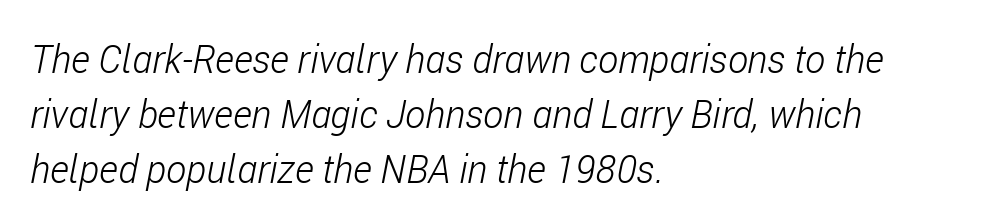
Q: Is the text bold? A: No.
Q: Is the text italic (slanted)? A: Yes, it leans right by about 11 degrees.
Q: Is the text underlined? A: No.
Q: How is the paragraph aligned? A: Left-aligned.
Q: Is the spacing between letters normal or unusually wide? A: Normal.
Q: Is the spacing between lines tight, normal or loose? A: Normal.
Q: Width (condensed, normal, or wide)? A: Condensed.
Q: Stroke contrast? A: Low.
Q: x-height? A: Medium.
Q: Monospaced? A: No.
